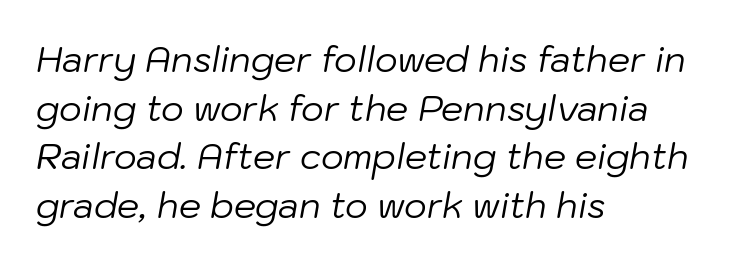
Q: Is the text bold? A: No.
Q: Is the text italic (slanted)? A: Yes, it leans right by about 10 degrees.
Q: Is the text underlined? A: No.
Q: How is the paragraph aligned? A: Left-aligned.
Q: Is the spacing between letters normal or unusually wide? A: Normal.
Q: Is the spacing between lines tight, normal or loose? A: Normal.
Q: Width (condensed, normal, or wide)? A: Normal.
Q: Stroke contrast? A: Low.
Q: x-height? A: Medium.
Q: Monospaced? A: No.
